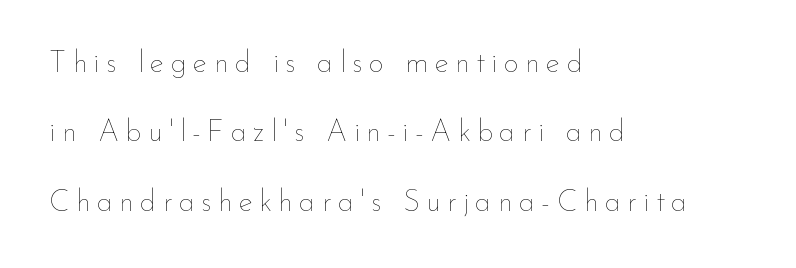
{"italic": "no", "bold": "no", "weight": "thin", "width": "normal", "stroke_contrast": "low", "x_height": "small", "monospaced": "no", "underline": "no", "align": "left", "line_spacing": "loose", "line_spacing_ratio": 2.31, "letter_spacing": "wide", "letter_spacing_em": 0.21, "glyph_px": 30}
